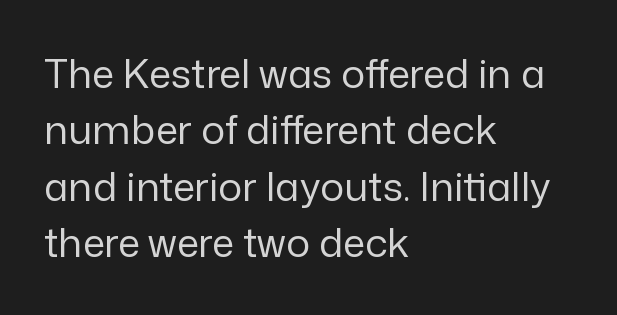
{"serif": "no", "italic": "no", "bold": "no", "weight": "regular", "width": "normal", "stroke_contrast": "low", "x_height": "medium", "monospaced": "no", "underline": "no", "align": "left", "line_spacing": "normal", "line_spacing_ratio": 1.41, "letter_spacing": "normal", "letter_spacing_em": 0.0, "glyph_px": 40}
